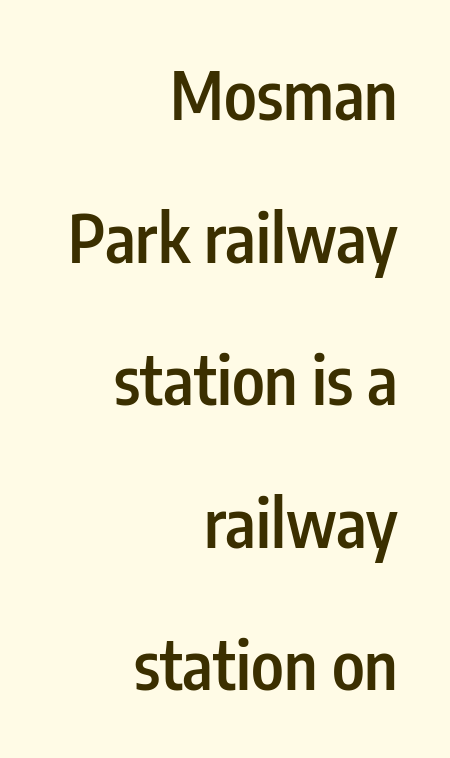
The image shows 66 px semibold, condensed sans-serif type, upright; set right-aligned, loose line spacing (2.16x), normal letter spacing, not underlined; low stroke contrast and a medium x-height.
